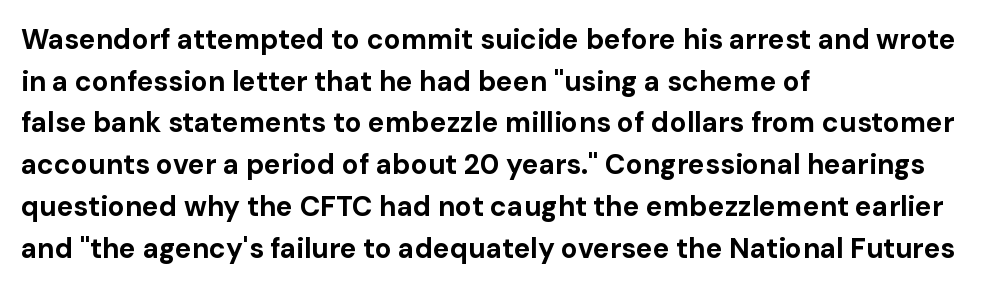
This rendering uses left alignment, leaving the right contour irregular. This is sans-serif lettering, the kind often seen on screens and signage. Do the letters lean? They stand straight. Glyph-to-glyph distance matches everyday printed text. Students, observe: this is what conventionally led text looks like.
